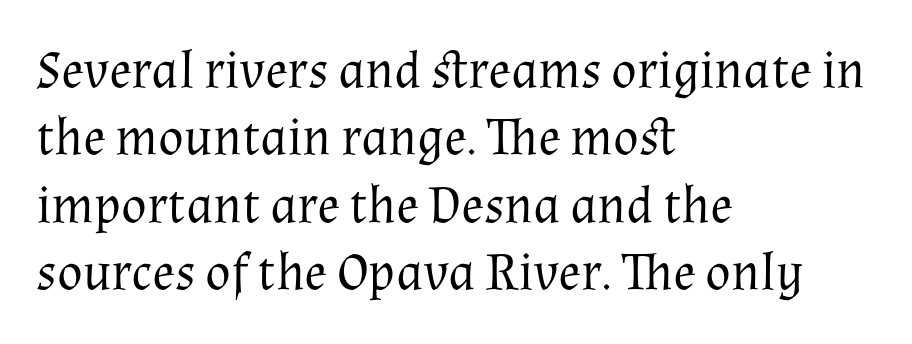
Each letter keeps its own natural width here, so spacing adapts to shape. Standard letterfit; no display-style spreading of the glyphs. The passage shown is typeset with a serif family. Is the type heavy? It reads as light-to-regular instead. The rag falls on the right side of this text block. Posture: upright roman.
